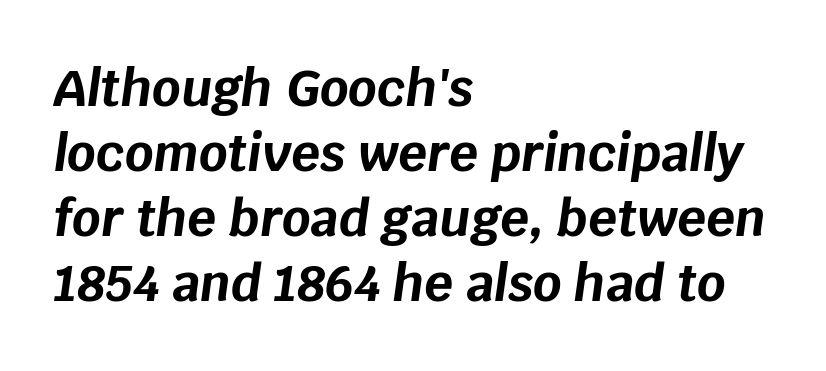
Q: Is the text bold? A: Yes.
Q: Is the text italic (slanted)? A: Yes, it leans right by about 8 degrees.
Q: Is the text underlined? A: No.
Q: How is the paragraph aligned? A: Left-aligned.
Q: Is the spacing between letters normal or unusually wide? A: Normal.
Q: Is the spacing between lines tight, normal or loose? A: Normal.
Q: Width (condensed, normal, or wide)? A: Normal.
Q: Stroke contrast? A: Low.
Q: x-height? A: Large.
Q: Monospaced? A: No.
